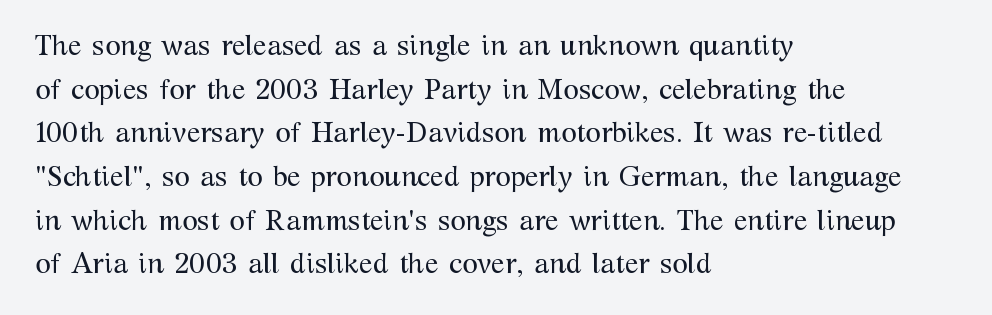
Q: Is the text bold? A: No.
Q: Is the text italic (slanted)? A: No, it is upright.
Q: Is the typeface a serif or a sans-serif typeface? A: Serif.
Q: Is the text underlined? A: No.
Q: How is the paragraph aligned? A: Left-aligned.
Q: Is the spacing between letters normal or unusually wide? A: Normal.
Q: Is the spacing between lines tight, normal or loose? A: Normal.
Q: Width (condensed, normal, or wide)? A: Normal.
Q: Stroke contrast? A: Medium.
Q: x-height? A: Medium.
Q: Monospaced? A: No.
